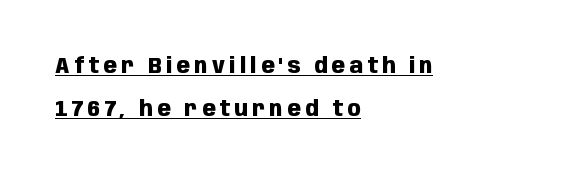
{"italic": "no", "bold": "yes", "underline": "yes", "align": "left", "line_spacing": "loose", "line_spacing_ratio": 1.95, "letter_spacing": "wide", "letter_spacing_em": 0.2, "glyph_px": 22}
